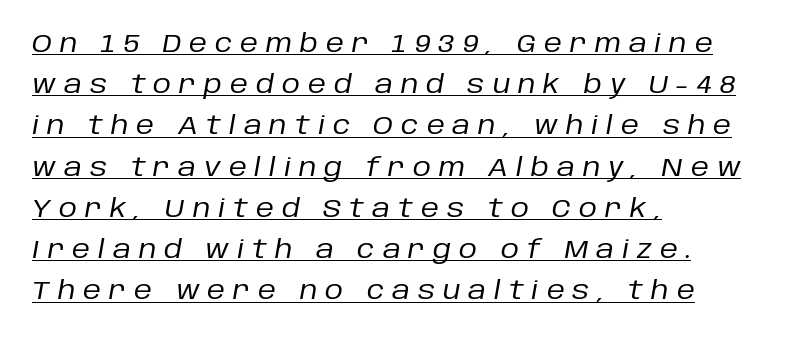
Quick note: italic. Look at the tracking — it's clearly loosened, letters drifting apart. This sample carries an underscore along the baseline area. The compositor pushed each line to the left boundary.
